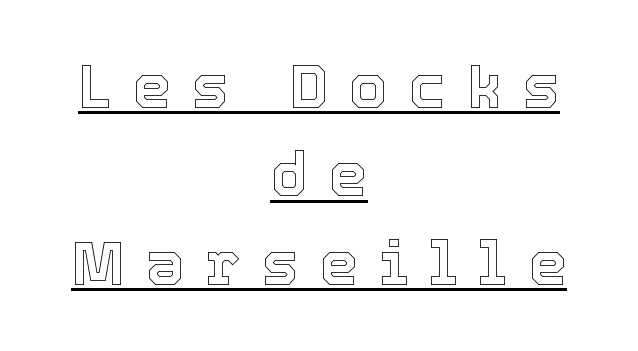
This rendering widens character spacing well past its baseline value. A rule runs beneath these lines of type. This block has exactly the height ordinary leading produces. In CSS terms this would be text-align: center. The letters advance in unequal steps, a hallmark of proportional type. The lettering stays uniformly vertical, giving the passage a roman look.
